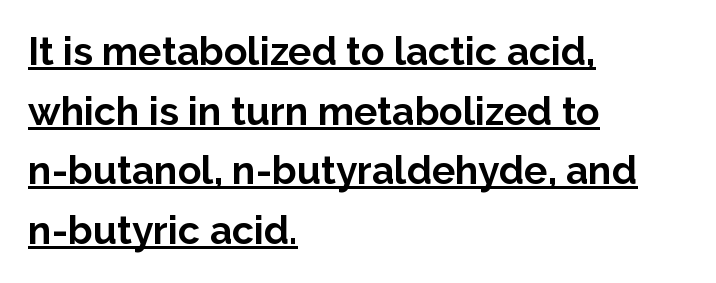
A sans-serif font was chosen for this passage. You could call the tracking neutral — neither tight nor loose. This rendering features underlined lettering. The passage shown is typed in a proportional face where columns would drift. Notice how the passage keeps a crisp vertical edge on the left only. Leading matches the norm, producing a regular column.
